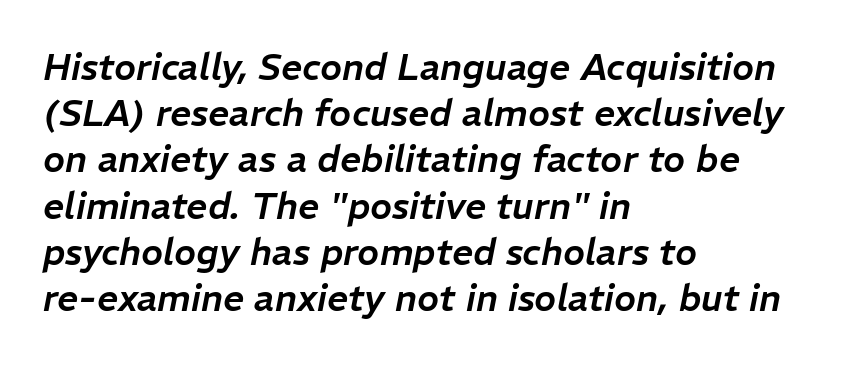
Q: Is the text italic (slanted)? A: Yes, it leans right by about 11 degrees.
Q: Is the text underlined? A: No.
Q: How is the paragraph aligned? A: Left-aligned.
Q: Is the spacing between letters normal or unusually wide? A: Normal.
Q: Is the spacing between lines tight, normal or loose? A: Normal.
Q: Width (condensed, normal, or wide)? A: Normal.
Q: Stroke contrast? A: Low.
Q: x-height? A: Medium.
Q: Monospaced? A: No.
